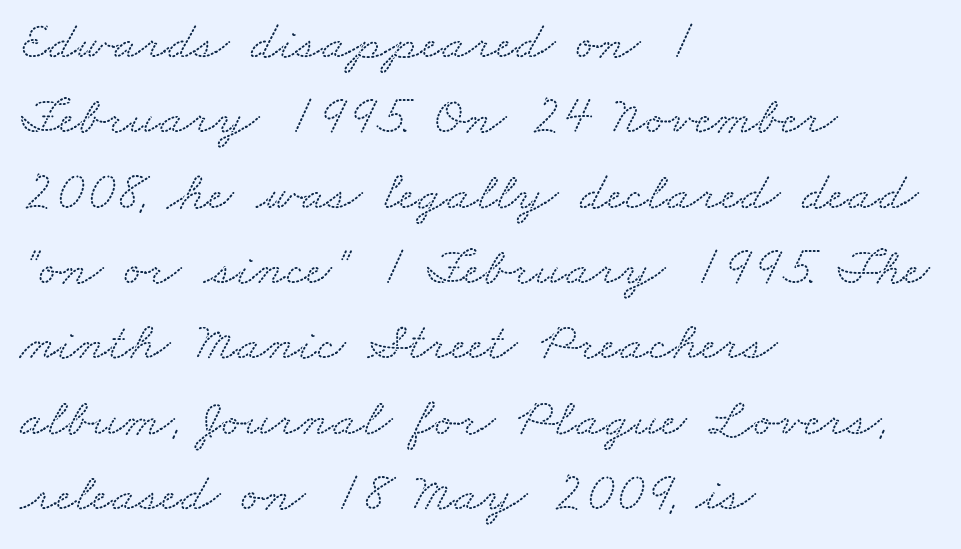
The image shows 55 px wide serif type; set left-aligned, normal line spacing (1.37x), normal letter spacing, not underlined; low stroke contrast and a small x-height.
